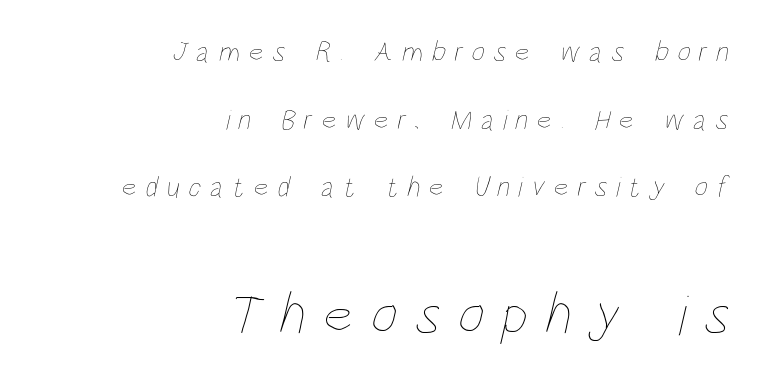
The image shows 58 px thin, condensed type; set right-aligned, loose line spacing (2.33x), unusually wide letter spacing (+0.3 em), not underlined; the second (bottom) block is 2.0x larger; low stroke contrast and a large x-height.
